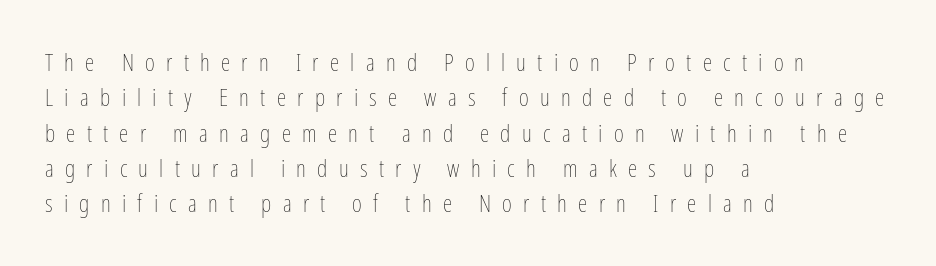
Q: Is the text bold? A: No.
Q: Is the text italic (slanted)? A: No, it is upright.
Q: Is the text underlined? A: No.
Q: How is the paragraph aligned? A: Left-aligned.
Q: Is the spacing between letters normal or unusually wide? A: Unusually wide.
Q: Is the spacing between lines tight, normal or loose? A: Normal.
